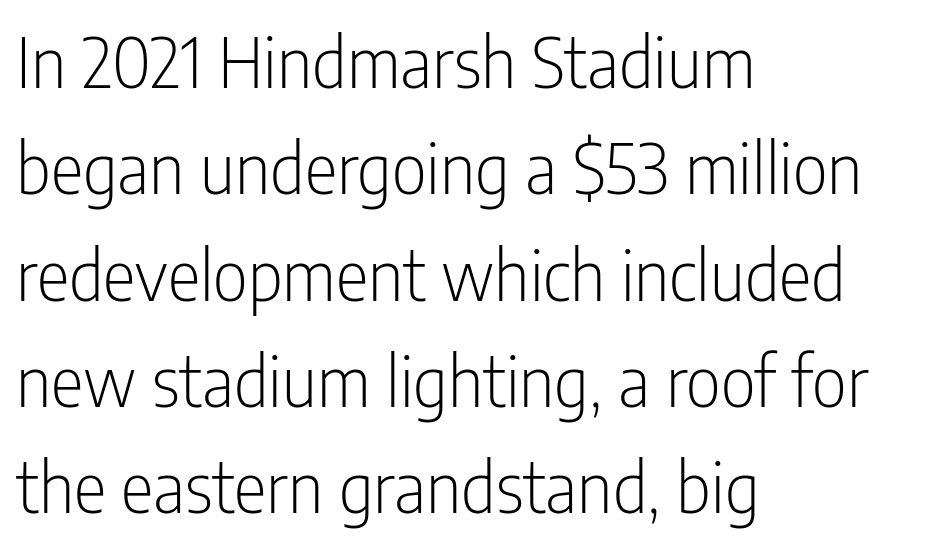
{"serif": "no", "italic": "no", "bold": "no", "weight": "light", "width": "condensed", "stroke_contrast": "low", "x_height": "medium", "monospaced": "no", "underline": "no", "align": "left", "line_spacing": "normal", "line_spacing_ratio": 1.54, "letter_spacing": "normal", "letter_spacing_em": 0.0, "glyph_px": 69}
